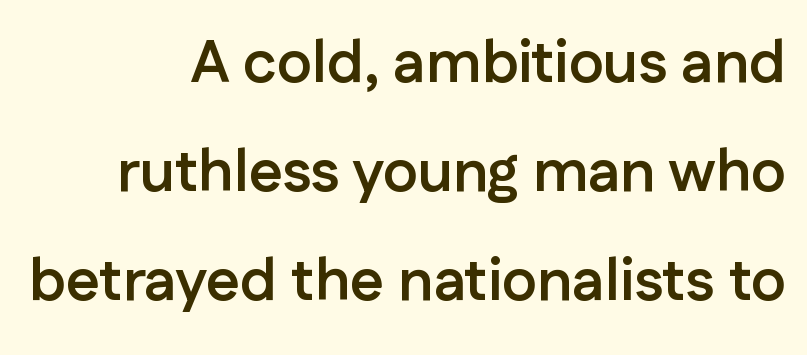
Notice how the stems are strictly vertical — no italics here. Compared with a flush-left layout, this one pins lines to the opposite, right side. Short note: letters normally spaced. Unmarked baselines from the first word to the last. These words are printed bold, with thick strokes throughout. Varying glyph widths throughout — classic text-font behaviour.
